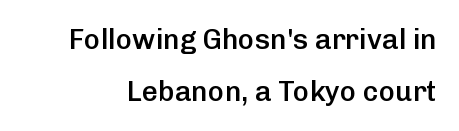
{"serif": "no", "italic": "no", "bold": "semi", "weight": "semibold", "width": "normal", "stroke_contrast": "low", "x_height": "medium", "monospaced": "no", "underline": "no", "line_spacing_ratio": 1.86, "letter_spacing": "normal", "letter_spacing_em": 0.0, "glyph_px": 28}
